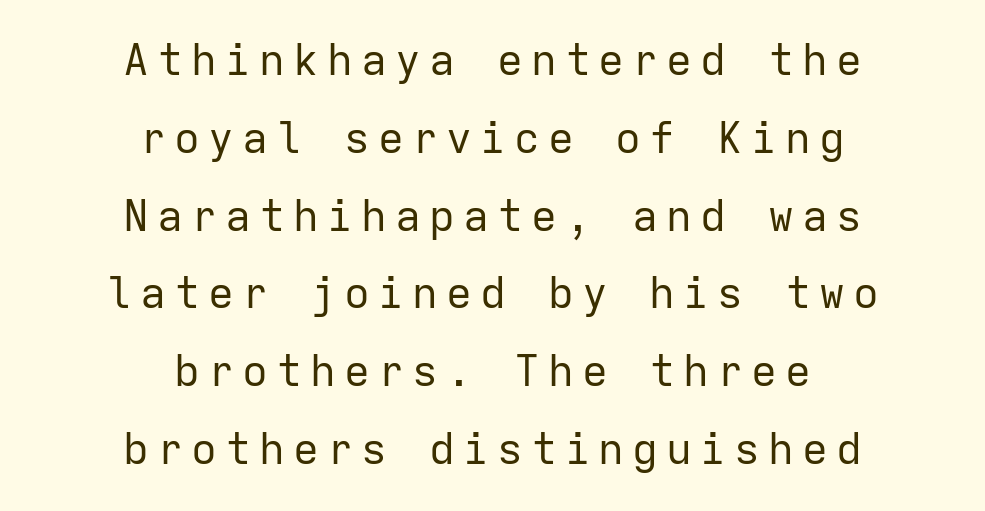
Q: Is the text bold? A: No.
Q: Is the text italic (slanted)? A: No, it is upright.
Q: Is the typeface a serif or a sans-serif typeface? A: Sans-serif.
Q: Is the text underlined? A: No.
Q: How is the paragraph aligned? A: Centered.
Q: Width (condensed, normal, or wide)? A: Normal.
Q: Stroke contrast? A: Low.
Q: x-height? A: Medium.
Q: Monospaced? A: Yes.
